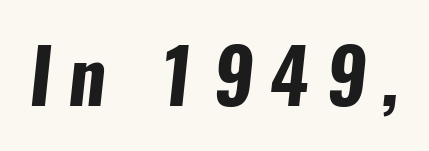
Tracking here is generous; glyphs stand well apart from one another. Every letter is thick-stroked: bold, no question. The passage shown is not underscored anywhere. In terms of letterform style, serifs are entirely absent. You could not count columns in this text — the font is proportionally spaced.
